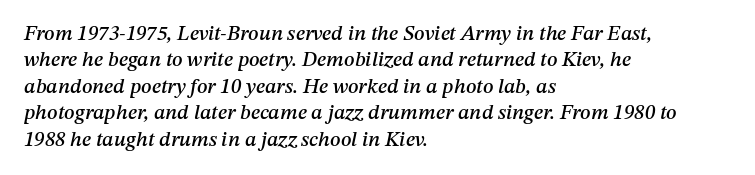
Characters follow at the spacing the type designer built in. Casual observation: everything's shoved over to the left. Slant detected: the letters are inclined. Honestly, the row spacing looks completely unremarkable.
